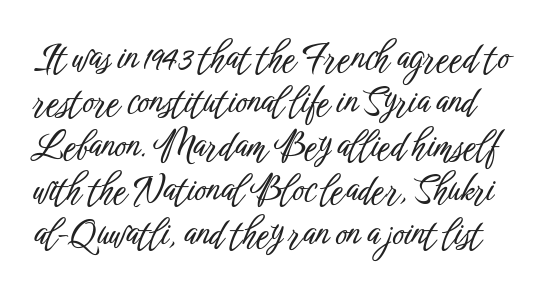
{"serif": "no", "width": "condensed", "stroke_contrast": "low", "x_height": "medium", "monospaced": "no", "underline": "no", "line_spacing_ratio": 1.22, "letter_spacing": "normal", "letter_spacing_em": 0.0, "glyph_px": 36}
